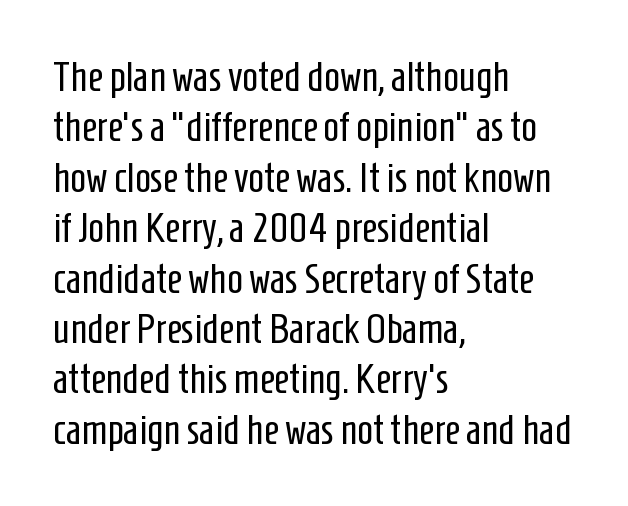
{"serif": "no", "italic": "no", "bold": "no", "weight": "regular", "width": "condensed", "stroke_contrast": "low", "x_height": "medium", "monospaced": "no", "underline": "no", "align": "left", "line_spacing_ratio": 1.2, "letter_spacing": "normal", "letter_spacing_em": 0.0, "glyph_px": 42}
